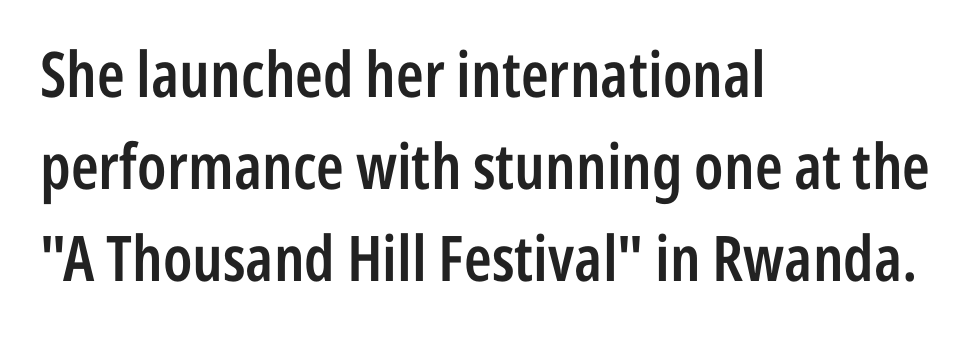
The image shows 63 px semibold, condensed sans-serif type, upright; set left-aligned, normal line spacing (1.46x), normal letter spacing, not underlined; low stroke contrast and a medium x-height.
